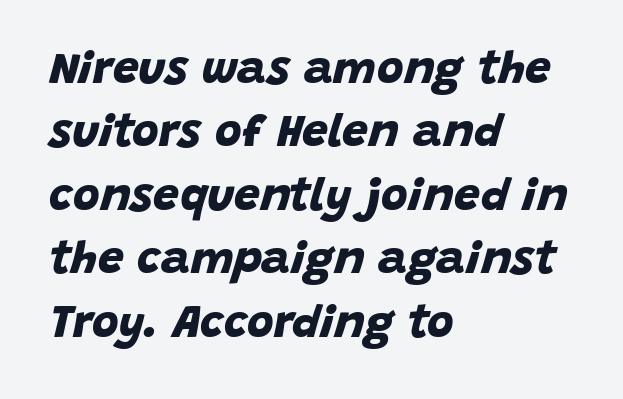
Q: Is the text bold? A: Yes.
Q: Is the typeface a serif or a sans-serif typeface? A: Sans-serif.
Q: Is the text underlined? A: No.
Q: How is the paragraph aligned? A: Left-aligned.
Q: Is the spacing between letters normal or unusually wide? A: Normal.
Q: Is the spacing between lines tight, normal or loose? A: Normal.
Q: Width (condensed, normal, or wide)? A: Normal.
Q: Stroke contrast? A: Low.
Q: x-height? A: Large.
Q: Monospaced? A: No.
